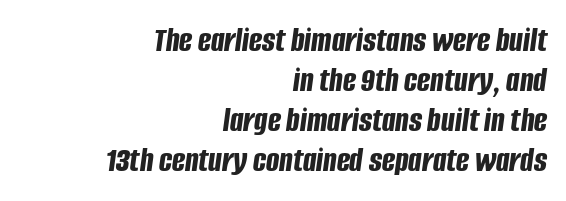
The image shows 35 px bold, condensed type, italic (leaning right); set right-aligned, tight line spacing (1.14x), normal letter spacing, not underlined; low stroke contrast and a large x-height.
